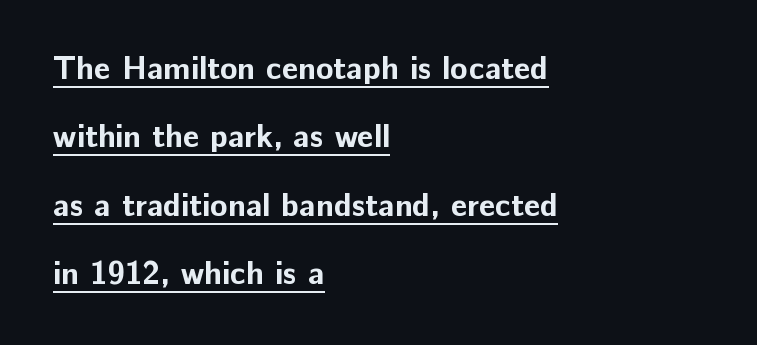
Every character sits straight up, as roman type does. The rendering uses a bold face; every stroke is thick and dark. Font category for this specimen: sans-serif. This rendering leaves character spacing at its baseline value. Does the copy run flush right? No — it runs flush left.
